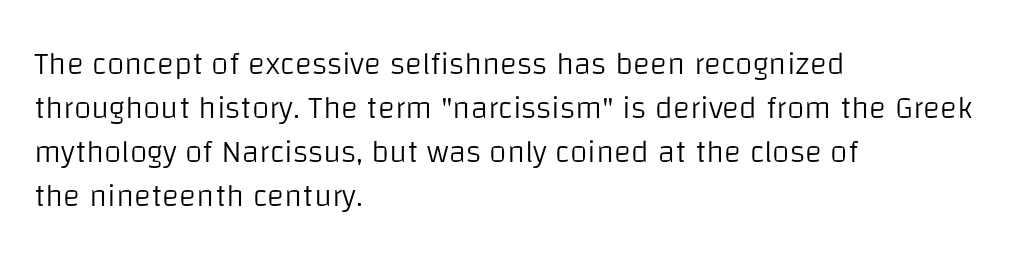
{"serif": "no", "italic": "no", "bold": "no", "weight": "light", "width": "normal", "stroke_contrast": "low", "x_height": "large", "monospaced": "no", "underline": "no", "align": "left", "line_spacing": "normal", "line_spacing_ratio": 1.38, "letter_spacing": "normal", "letter_spacing_em": 0.0, "glyph_px": 32}
